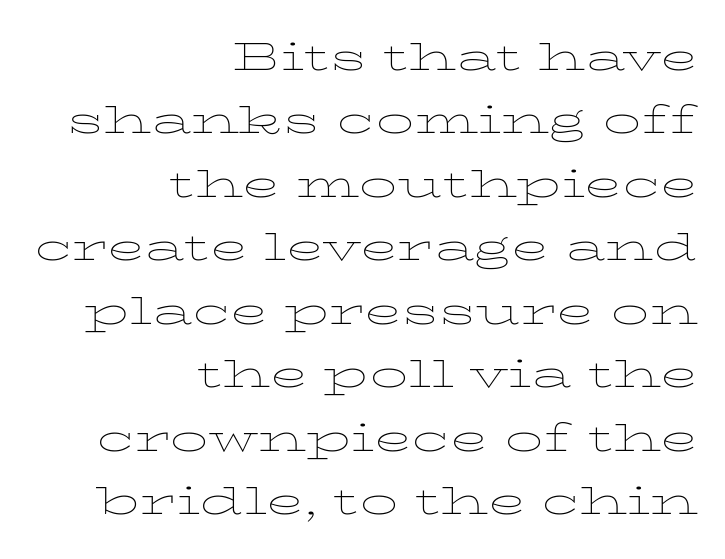
Italic? Not at all — the glyphs are vertical. The rendering keeps characters at their native spacing. No heavy texture on the line: the type isn't bold. Alignment: flush right. This sample has the flowing, uneven cadence of proportional lettering.
